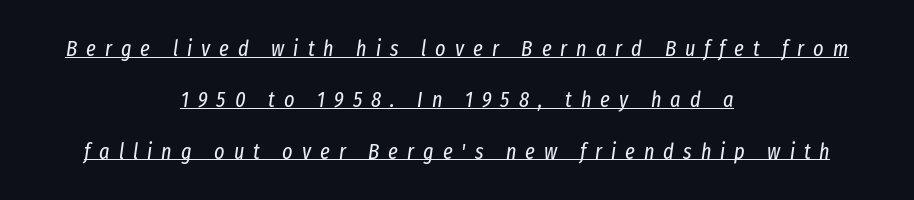
{"italic": "yes", "lean": "right", "slant_degrees": 8, "bold": "no", "underline": "yes", "align": "center", "line_spacing": "loose", "line_spacing_ratio": 2.33, "letter_spacing": "wide", "letter_spacing_em": 0.41, "glyph_px": 22}
